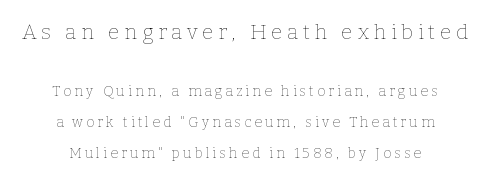
Centered paragraph, ragged on both sides. Weight: in the light-to-regular range. Plain, unruled lines of type. The passage shown stacks its lines with a broad gap. Ordinary non-slanted type is in use. Observe the wide spacing: letters keep a clear distance from each other.
